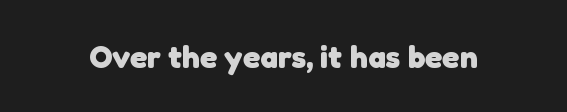
Q: Is the text bold? A: Yes.
Q: Is the typeface a serif or a sans-serif typeface? A: Sans-serif.
Q: Is the text underlined? A: No.
Q: Is the spacing between letters normal or unusually wide? A: Normal.
Q: Width (condensed, normal, or wide)? A: Normal.
Q: Stroke contrast? A: Low.
Q: x-height? A: Medium.
Q: Monospaced? A: No.
